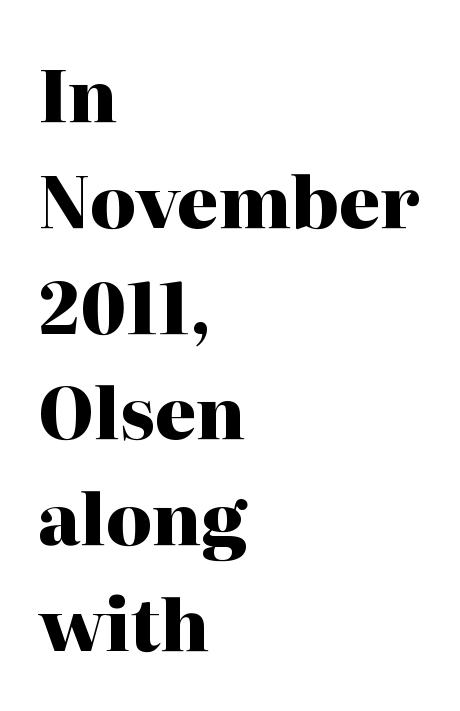
Q: Is the text bold? A: Yes.
Q: Is the text italic (slanted)? A: No, it is upright.
Q: Is the typeface a serif or a sans-serif typeface? A: Serif.
Q: Is the text underlined? A: No.
Q: How is the paragraph aligned? A: Left-aligned.
Q: Is the spacing between letters normal or unusually wide? A: Normal.
Q: Is the spacing between lines tight, normal or loose? A: Normal.
Q: Width (condensed, normal, or wide)? A: Normal.
Q: Stroke contrast? A: High.
Q: x-height? A: Medium.
Q: Monospaced? A: No.
